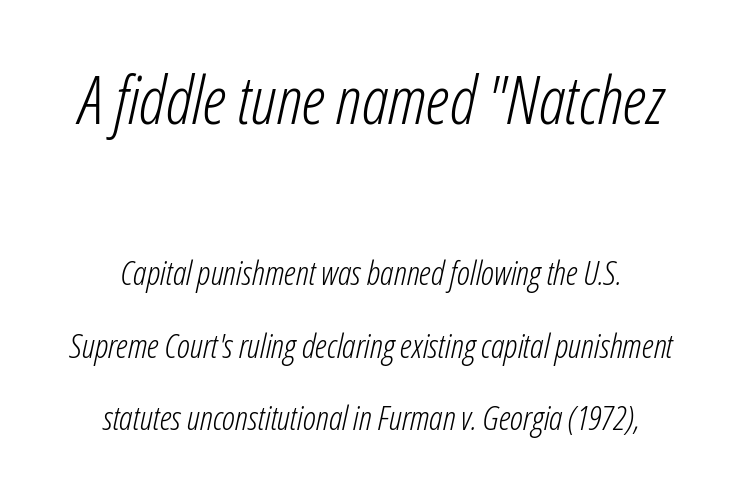
The face used here has a pronounced slope to its letters. Each word holds together tightly as a unit, with standard inter-letter gaps. The strokes are not fattened; the text isn't bold. Casual observation: everything's sitting right in the middle. The string is rendered with underlining switched off.
